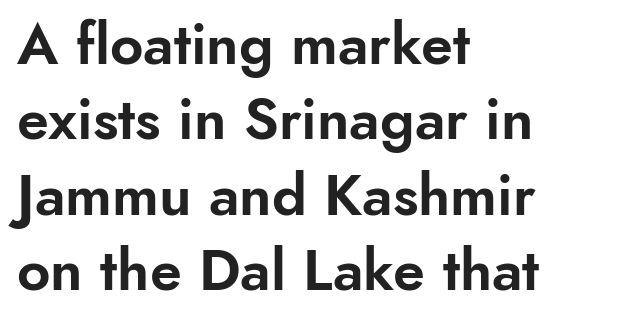
Q: Is the text italic (slanted)? A: No, it is upright.
Q: Is the typeface a serif or a sans-serif typeface? A: Sans-serif.
Q: Is the text underlined? A: No.
Q: How is the paragraph aligned? A: Left-aligned.
Q: Is the spacing between letters normal or unusually wide? A: Normal.
Q: Is the spacing between lines tight, normal or loose? A: Normal.
Q: Width (condensed, normal, or wide)? A: Normal.
Q: Stroke contrast? A: Low.
Q: x-height? A: Small.
Q: Monospaced? A: No.
